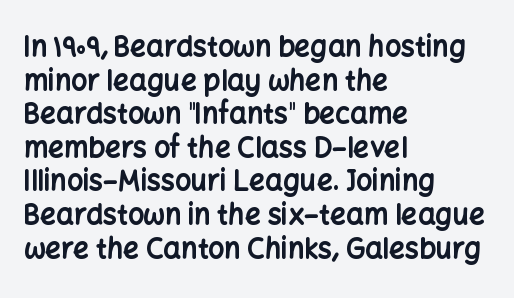
Summary of weight: heavy, a full bold. Upright lettering throughout. Each line starts at the same left margin while the right side varies. You could not count columns in this text — the font is proportionally spaced. The rendering keeps characters at their native spacing. Underlining? Definitely not there.
